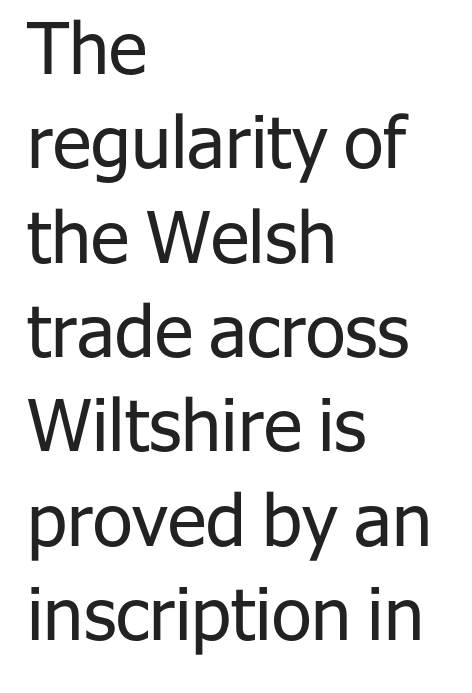
Q: Is the text bold? A: No.
Q: Is the text italic (slanted)? A: No, it is upright.
Q: Is the typeface a serif or a sans-serif typeface? A: Sans-serif.
Q: Is the text underlined? A: No.
Q: How is the paragraph aligned? A: Left-aligned.
Q: Is the spacing between letters normal or unusually wide? A: Normal.
Q: Is the spacing between lines tight, normal or loose? A: Normal.
Q: Width (condensed, normal, or wide)? A: Normal.
Q: Stroke contrast? A: Low.
Q: x-height? A: Medium.
Q: Monospaced? A: No.
